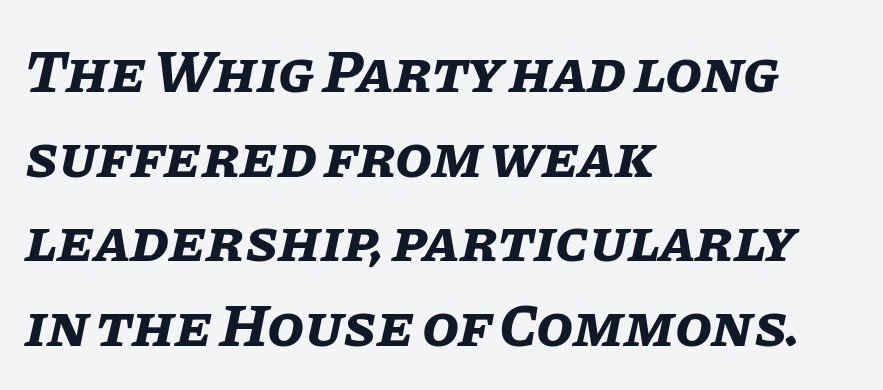
{"italic": "yes", "lean": "right", "slant_degrees": 11, "bold": "yes", "weight": "bold", "width": "normal", "stroke_contrast": "low", "x_height": "large", "monospaced": "no", "underline": "no", "align": "left", "line_spacing": "normal", "line_spacing_ratio": 1.41, "letter_spacing": "normal", "letter_spacing_em": 0.0, "glyph_px": 60}
